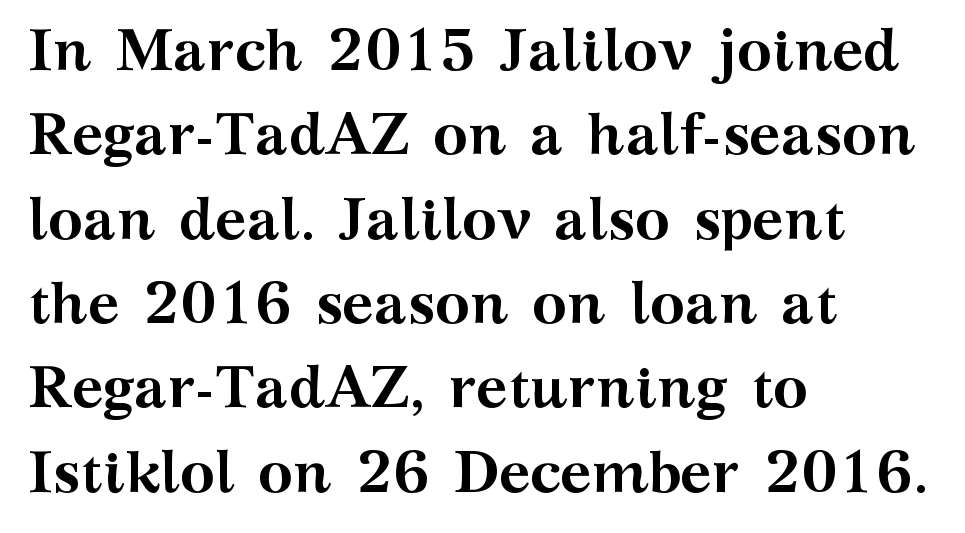
Q: Is the text bold? A: Yes.
Q: Is the text italic (slanted)? A: No, it is upright.
Q: Is the typeface a serif or a sans-serif typeface? A: Serif.
Q: Is the text underlined? A: No.
Q: How is the paragraph aligned? A: Left-aligned.
Q: Is the spacing between letters normal or unusually wide? A: Normal.
Q: Is the spacing between lines tight, normal or loose? A: Normal.
Q: Width (condensed, normal, or wide)? A: Wide.
Q: Stroke contrast? A: Medium.
Q: x-height? A: Medium.
Q: Monospaced? A: No.
